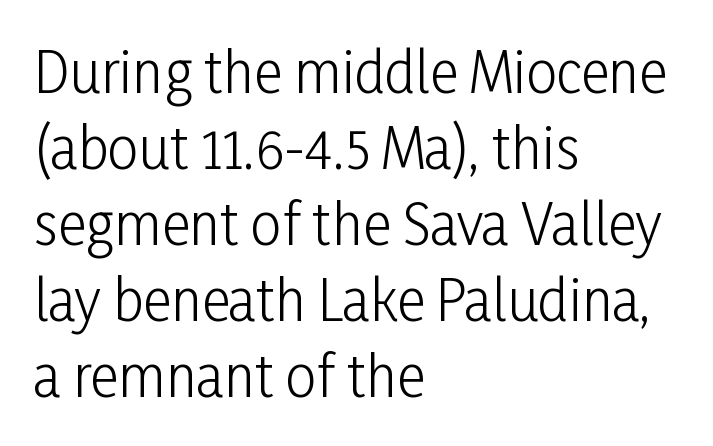
Tracking here is standard; glyphs follow each other at the usual distance. The space beneath each line is pristine and unruled. Quick note: not italic, upright. Stroke thickness stays within the range of a standard reading face or lighter. Line beginnings align vertically; line endings do not. Do the characters align in a grid? No, the font is proportional.
